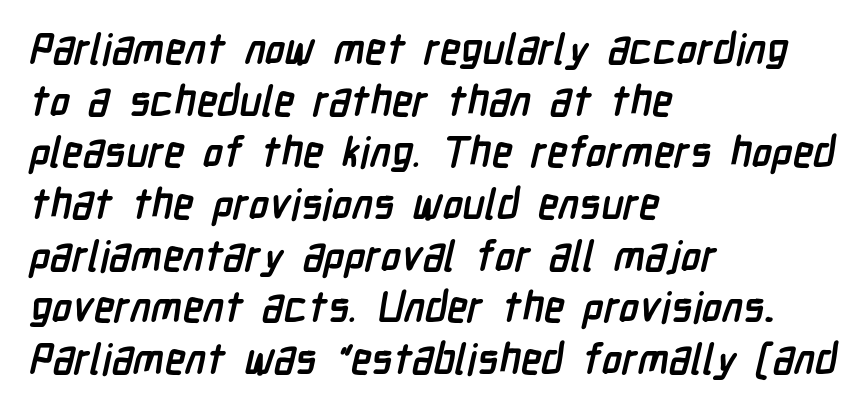
Note the varied advance widths — an 'i' is clearly narrower than an 'm'. Pretty heavy lettering here — definitely bold. Type without underlining. Which margin do the lines hug? The left one — the right edge is uneven.
